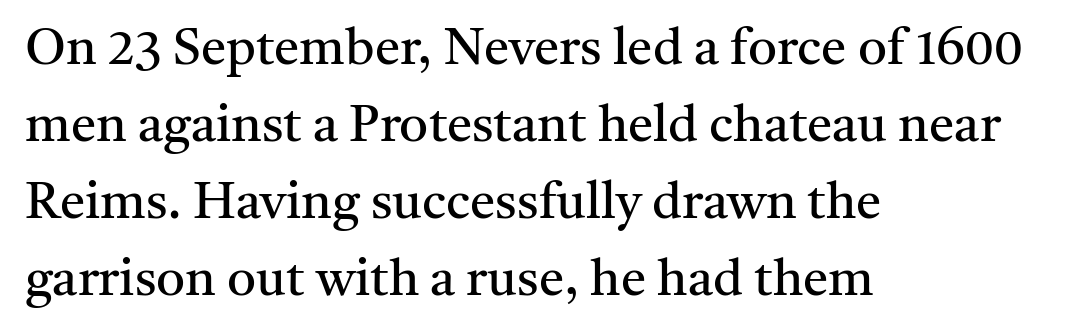
Q: Is the text bold? A: No.
Q: Is the text italic (slanted)? A: No, it is upright.
Q: Is the typeface a serif or a sans-serif typeface? A: Serif.
Q: Is the text underlined? A: No.
Q: How is the paragraph aligned? A: Left-aligned.
Q: Is the spacing between letters normal or unusually wide? A: Normal.
Q: Is the spacing between lines tight, normal or loose? A: Normal.
Q: Width (condensed, normal, or wide)? A: Normal.
Q: Stroke contrast? A: Medium.
Q: x-height? A: Medium.
Q: Monospaced? A: No.
